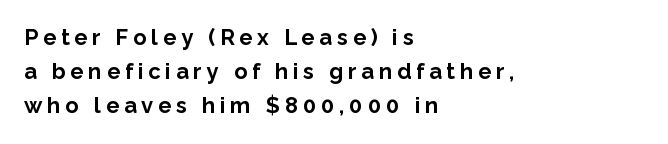
Q: Is the text bold? A: Yes.
Q: Is the text italic (slanted)? A: No, it is upright.
Q: Is the text underlined? A: No.
Q: How is the paragraph aligned? A: Left-aligned.
Q: Is the spacing between letters normal or unusually wide? A: Unusually wide.
Q: Is the spacing between lines tight, normal or loose? A: Normal.
